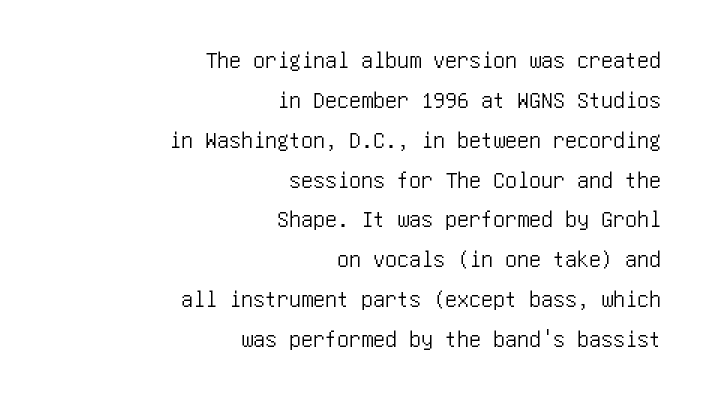
The image shows 24 px text type, upright; set right-aligned, normal line spacing (1.66x), normal letter spacing, not underlined.
